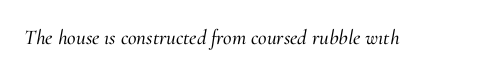
{"italic": "yes", "lean": "right", "slant_degrees": 10, "underline": "no", "letter_spacing": "normal", "letter_spacing_em": 0.0, "glyph_px": 21}
